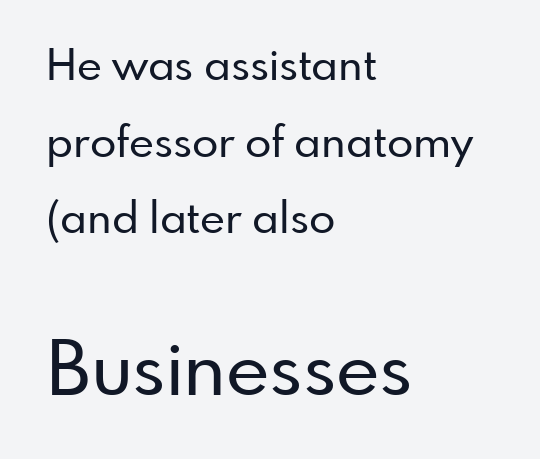
The image shows 75 px sans-serif type, upright; set left-aligned, line spacing 1.78x, normal letter spacing, not underlined; the second (bottom) block is 1.74x larger; low stroke contrast and a small x-height.
